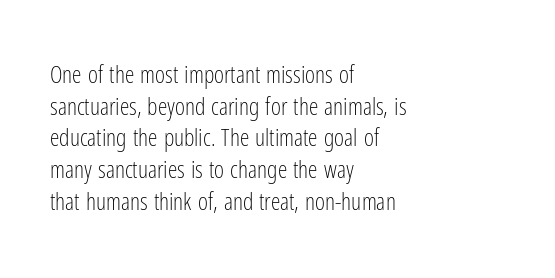
The image shows 24 px text type, upright; set left-aligned, normal line spacing (1.32x), normal letter spacing, not underlined.
